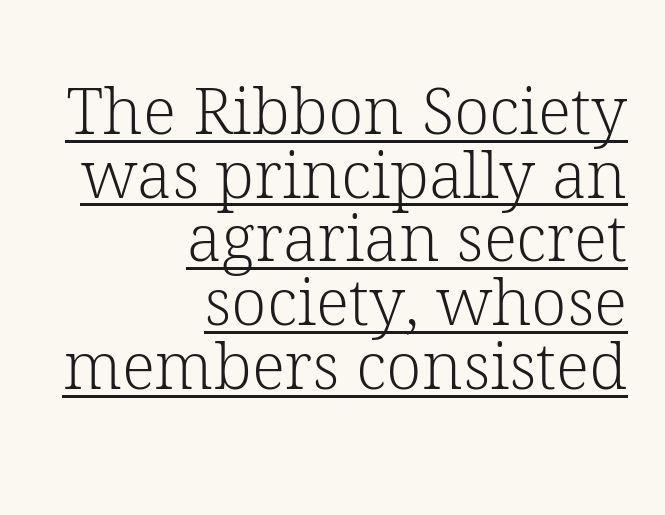
This reads as an unemphasized weight, regular at the heaviest. Think of a printed novel: that variable character pitch is what you see here. A typesetter would label this face a serif. Posture: straight, roman, zero tilt. You can see a thin bar hugging the bottom of the glyphs.
